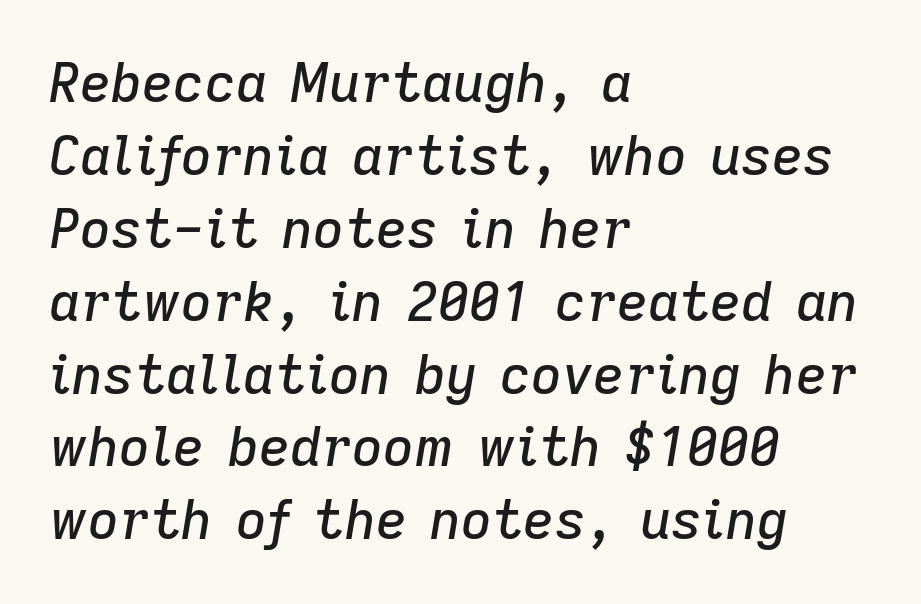
Standard letterfit; no display-style spreading of the glyphs. Slant detected: the letters are inclined. Honestly, the row spacing looks completely unremarkable. Quick note: underline off. This sample is left-justified, so line endings fall wherever the words run out. The face used here is proportionally spaced, like ordinary book or web type.
